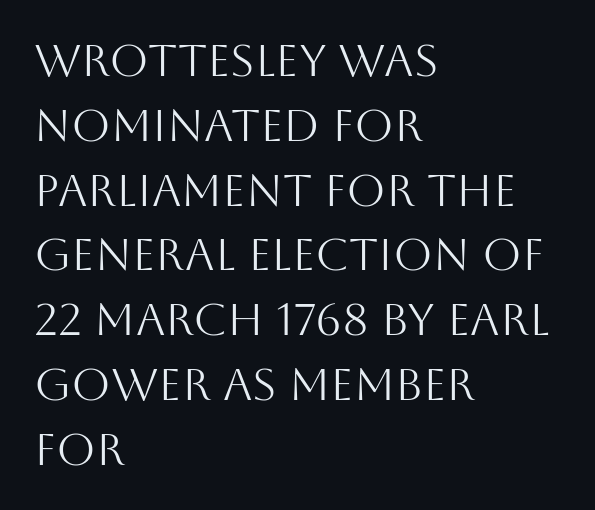
The image shows 45 px light sans-serif type, upright; set left-aligned, normal line spacing (1.44x), normal letter spacing, not underlined; medium stroke contrast and a large x-height.
